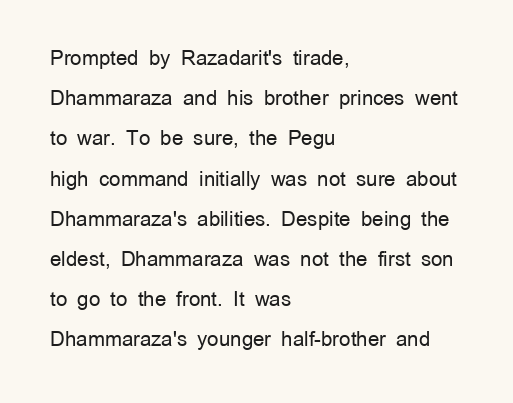
The image shows 20 px text type, upright; set left-aligned, loose line spacing (2.01x), normal letter spacing, not underlined.
